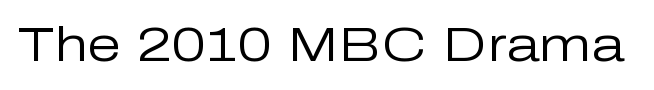
The image shows 48 px regular-weight sans-serif type, upright; set normal letter spacing, not underlined; low stroke contrast and a medium x-height.
